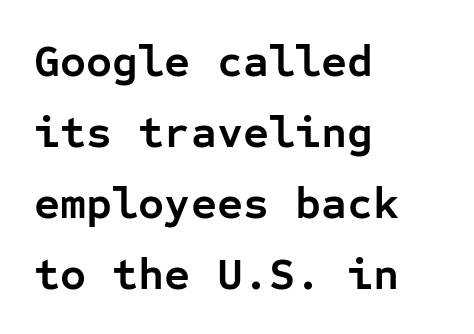
Q: Is the text bold? A: Yes.
Q: Is the text italic (slanted)? A: No, it is upright.
Q: Is the typeface a serif or a sans-serif typeface? A: Sans-serif.
Q: Is the text underlined? A: No.
Q: How is the paragraph aligned? A: Left-aligned.
Q: Is the spacing between letters normal or unusually wide? A: Normal.
Q: Is the spacing between lines tight, normal or loose? A: Normal.
Q: Width (condensed, normal, or wide)? A: Normal.
Q: Stroke contrast? A: Low.
Q: x-height? A: Medium.
Q: Monospaced? A: Yes.
